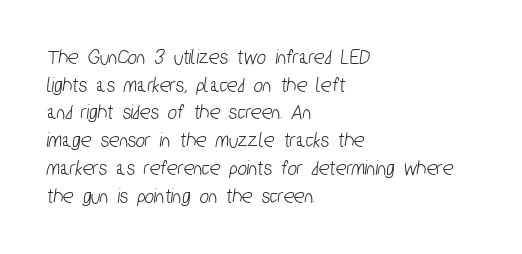
{"underline": "no", "align": "left", "line_spacing": "normal", "line_spacing_ratio": 1.26, "letter_spacing": "normal", "letter_spacing_em": 0.0, "glyph_px": 22}
